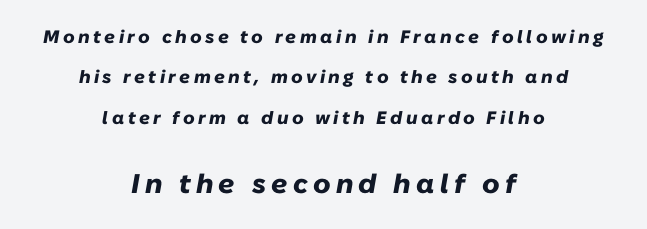
{"italic": "yes", "lean": "right", "slant_degrees": 10, "bold": "yes", "underline": "no", "align": "center", "line_spacing": "loose", "line_spacing_ratio": 2.24, "larger_block": "second", "size_ratio": 1.5, "glyph_px": 27}
